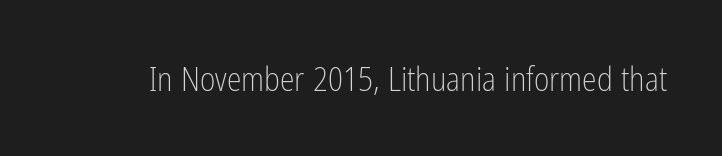
The image shows 33 px light, condensed sans-serif type, upright; set normal letter spacing, not underlined; low stroke contrast and a medium x-height.
